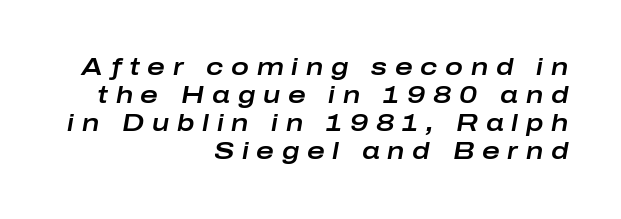
Q: Is the text italic (slanted)? A: Yes, it leans right by about 10 degrees.
Q: Is the text underlined? A: No.
Q: How is the paragraph aligned? A: Right-aligned.
Q: Is the spacing between letters normal or unusually wide? A: Unusually wide.
